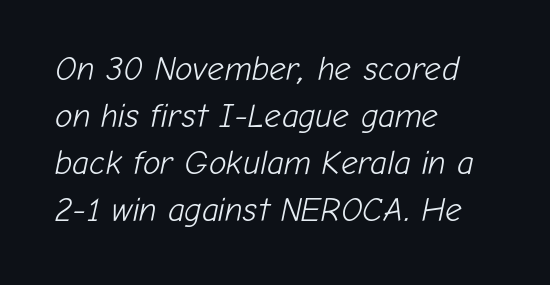
Rendered with sloped, italic letterforms. The passage shown has conventional tracking throughout. Descenders are the only things crossing below the line. The typeface has the unassuming heft of standard copy or less. These lines are rendered in a variable-pitch font. What's the leading like? Ordinary, nothing unusual.
